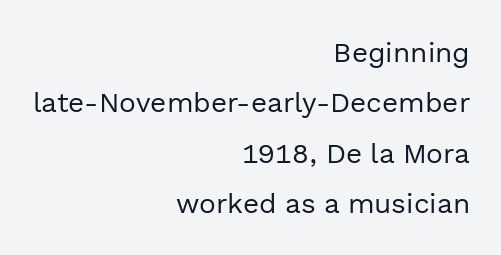
The image shows 28 px regular-weight sans-serif type, upright; set right-aligned, line spacing 1.8x, normal letter spacing, not underlined; a medium x-height.
